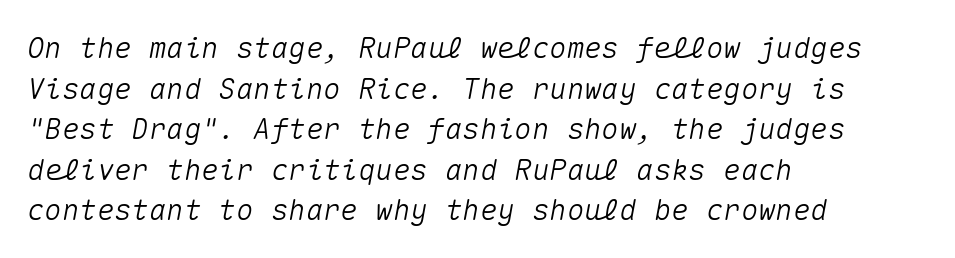
{"italic": "yes", "lean": "right", "slant_degrees": 10, "width": "normal", "stroke_contrast": "medium", "x_height": "medium", "monospaced": "yes", "underline": "no", "align": "left", "line_spacing": "normal", "line_spacing_ratio": 1.4, "letter_spacing": "normal", "letter_spacing_em": 0.0, "glyph_px": 29}
